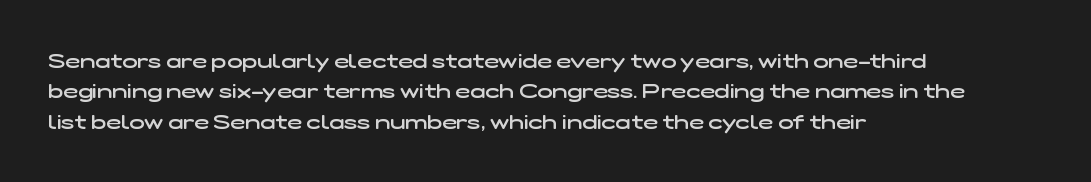
{"bold": "semi", "underline": "no", "align": "left", "line_spacing": "normal", "line_spacing_ratio": 1.52, "letter_spacing": "normal", "letter_spacing_em": 0.0, "glyph_px": 20}
